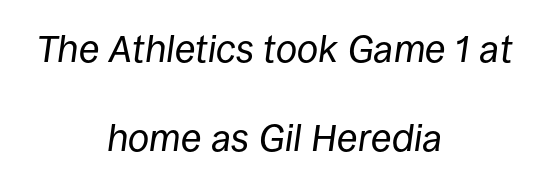
{"italic": "yes", "lean": "right", "slant_degrees": 8, "bold": "no", "weight": "regular", "width": "normal", "stroke_contrast": "low", "x_height": "large", "monospaced": "no", "underline": "no", "align": "center", "line_spacing": "loose", "line_spacing_ratio": 2.33, "letter_spacing": "normal", "letter_spacing_em": 0.0, "glyph_px": 38}
